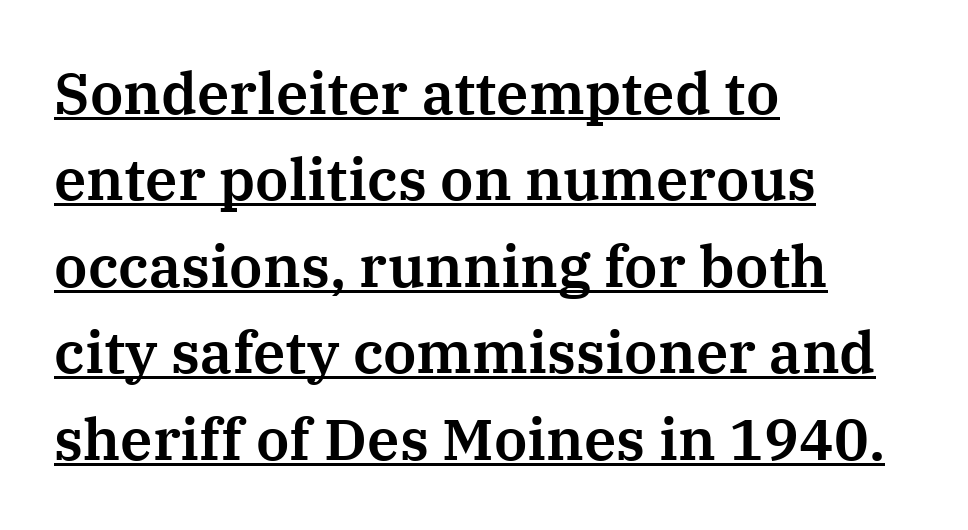
Q: Is the text italic (slanted)? A: No, it is upright.
Q: Is the typeface a serif or a sans-serif typeface? A: Serif.
Q: Is the text underlined? A: Yes.
Q: How is the paragraph aligned? A: Left-aligned.
Q: Is the spacing between letters normal or unusually wide? A: Normal.
Q: Is the spacing between lines tight, normal or loose? A: Normal.
Q: Width (condensed, normal, or wide)? A: Normal.
Q: Stroke contrast? A: Medium.
Q: x-height? A: Medium.
Q: Monospaced? A: No.
